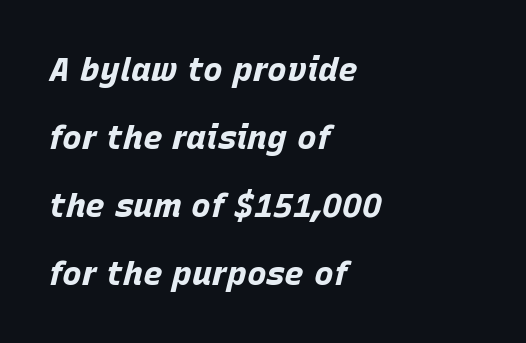
{"italic": "yes", "lean": "right", "slant_degrees": 15, "bold": "yes", "weight": "bold", "width": "normal", "stroke_contrast": "low", "x_height": "large", "monospaced": "no", "underline": "no", "align": "left", "line_spacing": "loose", "line_spacing_ratio": 2.06, "letter_spacing": "normal", "letter_spacing_em": 0.0, "glyph_px": 33}
